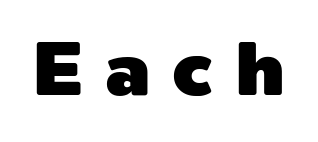
Here the designer chose a conventional face with non-uniform glyph widths. Tracking here is generous; glyphs stand well apart from one another. Descenders are the only things crossing below the line. Characters remain perfectly vertical along every line. Letterform terminals end flat and unadorned throughout the passage.
